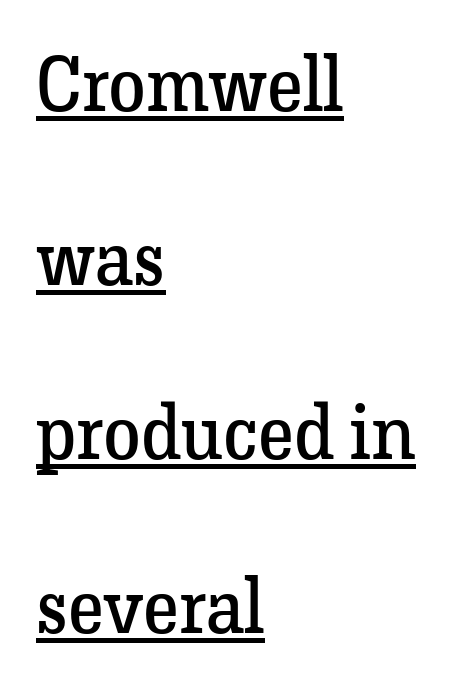
{"serif": "yes", "italic": "no", "bold": "no", "weight": "regular", "width": "normal", "stroke_contrast": "low", "x_height": "medium", "monospaced": "no", "underline": "yes", "align": "left", "line_spacing": "loose", "line_spacing_ratio": 2.29, "letter_spacing": "normal", "letter_spacing_em": 0.0, "glyph_px": 76}
